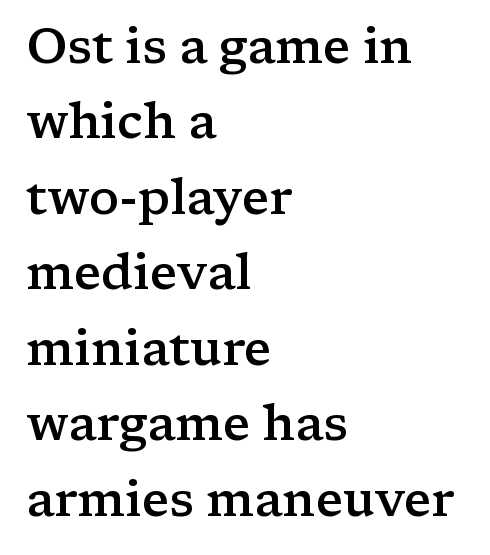
Q: Is the text bold? A: Semi-bold.
Q: Is the text italic (slanted)? A: No, it is upright.
Q: Is the typeface a serif or a sans-serif typeface? A: Serif.
Q: Is the text underlined? A: No.
Q: How is the paragraph aligned? A: Left-aligned.
Q: Is the spacing between letters normal or unusually wide? A: Normal.
Q: Is the spacing between lines tight, normal or loose? A: Normal.
Q: Width (condensed, normal, or wide)? A: Wide.
Q: Stroke contrast? A: Low.
Q: x-height? A: Medium.
Q: Monospaced? A: No.
